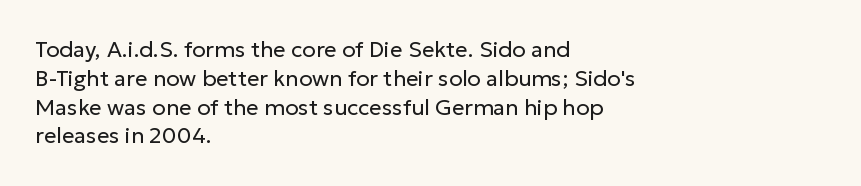
No extra ink here — the face is not bold. The ragged edge is on the right, which tells us the setting is flush left. Decoration check: the copy has no underline. Between one letter and the next there's only the usual sliver of space. No italicization has been applied; the sample stays upright. Successive baselines arrive at the customary interval.
